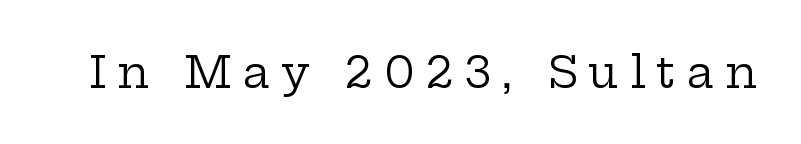
The image shows 44 px regular-weight, wide serif type, upright; set unusually wide letter spacing (+0.25 em), not underlined; low stroke contrast and a medium x-height.
